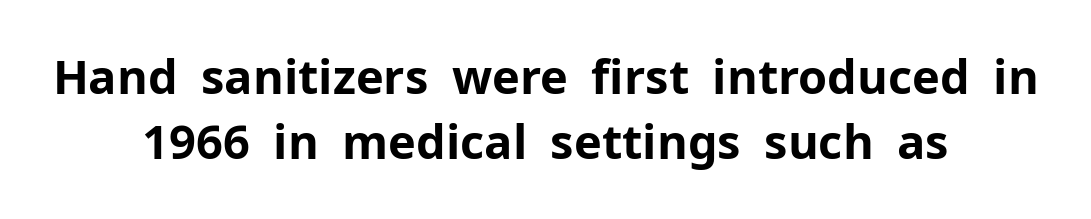
In CSS terms this would be text-align: center. Honestly, there is no underline to notice here at all. Typesetter's note: full bold, strokes at maximum text heaviness. Observe the ordinary spacing: letters are neighbours, not strangers. Nope, no serifs anywhere on these letters. These lines were composed using upright roman letters.
